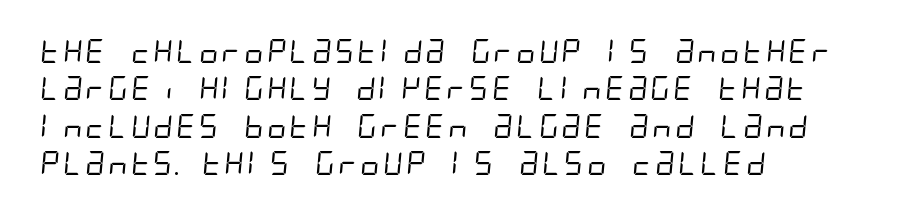
Q: Is the text bold? A: No.
Q: Is the text underlined? A: No.
Q: How is the paragraph aligned? A: Left-aligned.
Q: Is the spacing between letters normal or unusually wide? A: Normal.
Q: Is the spacing between lines tight, normal or loose? A: Normal.
